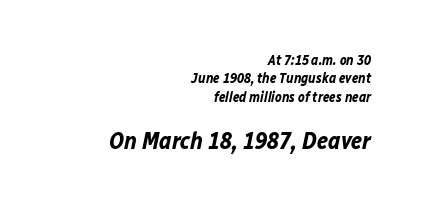
The image shows 24 px bold type, italic (leaning right); set right-aligned, normal line spacing (1.32x), normal letter spacing, not underlined; the second (bottom) block is 1.71x larger.
